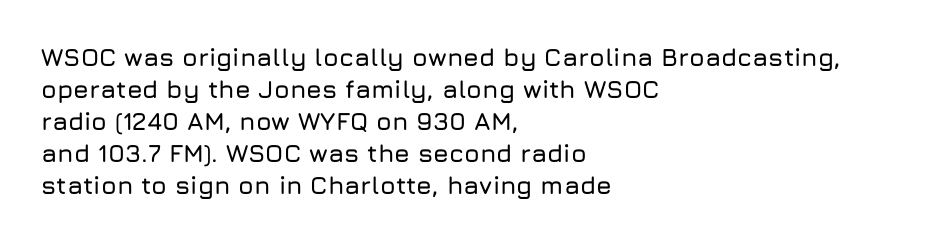
Q: Is the text italic (slanted)? A: No, it is upright.
Q: Is the text underlined? A: No.
Q: How is the paragraph aligned? A: Left-aligned.
Q: Is the spacing between letters normal or unusually wide? A: Normal.
Q: Is the spacing between lines tight, normal or loose? A: Normal.
